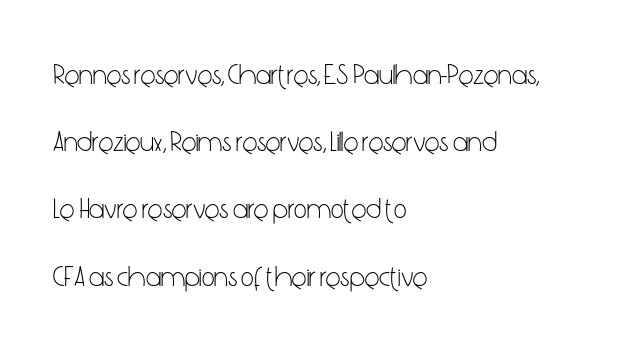
Q: Is the text bold? A: No.
Q: Is the text italic (slanted)? A: No, it is upright.
Q: Is the typeface a serif or a sans-serif typeface? A: Sans-serif.
Q: Is the text underlined? A: No.
Q: How is the paragraph aligned? A: Left-aligned.
Q: Is the spacing between letters normal or unusually wide? A: Normal.
Q: Is the spacing between lines tight, normal or loose? A: Loose.
Q: Width (condensed, normal, or wide)? A: Condensed.
Q: Stroke contrast? A: Low.
Q: x-height? A: Medium.
Q: Monospaced? A: No.
